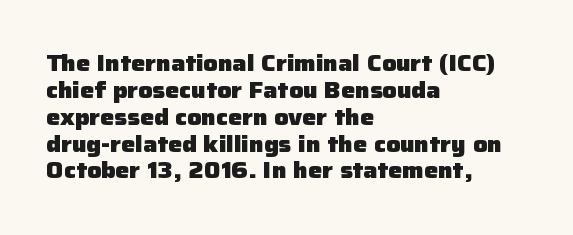
Q: Is the text bold? A: Yes.
Q: Is the text italic (slanted)? A: No, it is upright.
Q: Is the text underlined? A: No.
Q: How is the paragraph aligned? A: Left-aligned.
Q: Is the spacing between letters normal or unusually wide? A: Normal.
